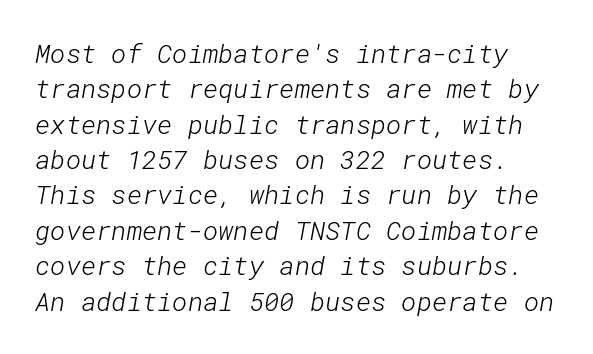
The image shows 26 px text type; set normal line spacing (1.36x), normal letter spacing, not underlined.
